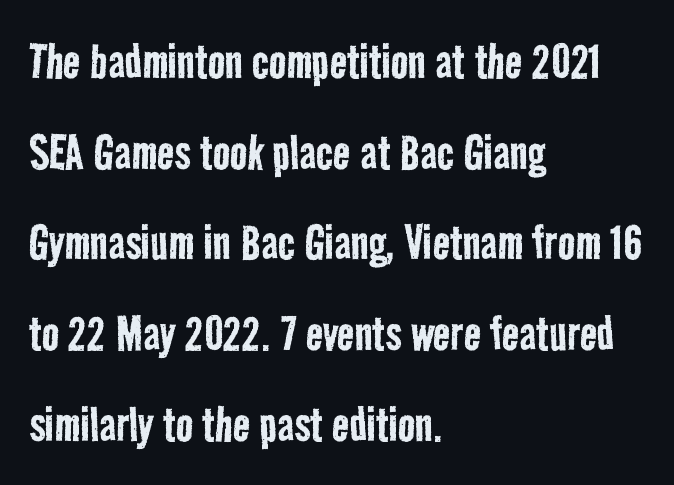
Q: Is the text bold? A: No.
Q: Is the typeface a serif or a sans-serif typeface? A: Sans-serif.
Q: Is the text underlined? A: No.
Q: How is the paragraph aligned? A: Left-aligned.
Q: Is the spacing between letters normal or unusually wide? A: Normal.
Q: Is the spacing between lines tight, normal or loose? A: Normal.
Q: Width (condensed, normal, or wide)? A: Condensed.
Q: Stroke contrast? A: Low.
Q: x-height? A: Medium.
Q: Monospaced? A: No.
